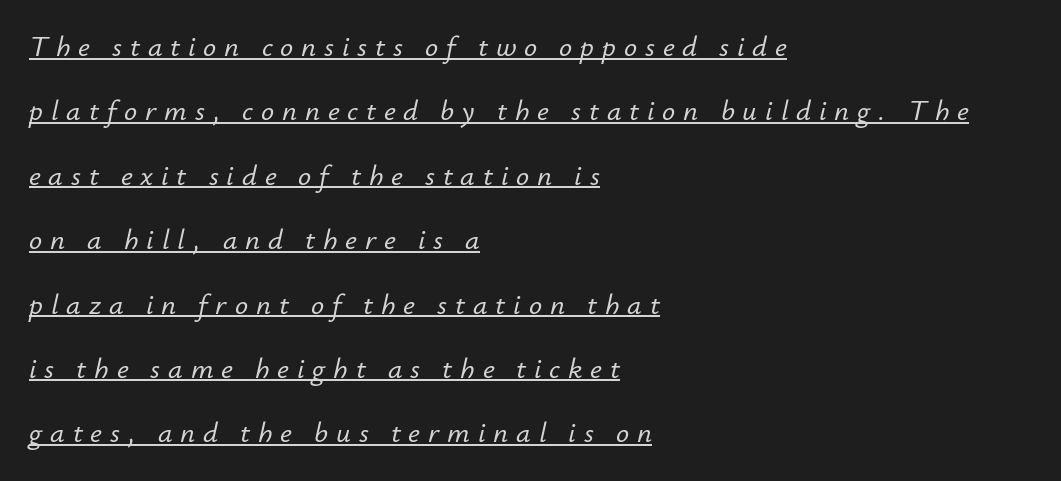
{"italic": "yes", "lean": "right", "slant_degrees": 12, "width": "normal", "stroke_contrast": "low", "x_height": "small", "monospaced": "no", "underline": "yes", "align": "left", "line_spacing": "loose", "line_spacing_ratio": 2.22, "letter_spacing": "wide", "letter_spacing_em": 0.27, "glyph_px": 29}
